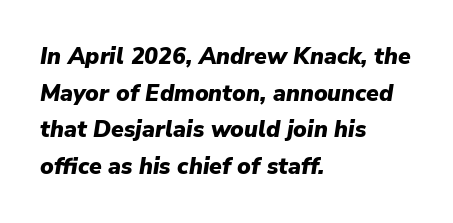
{"italic": "yes", "lean": "right", "slant_degrees": 9, "bold": "yes", "underline": "no", "align": "left", "line_spacing": "normal", "line_spacing_ratio": 1.59, "letter_spacing": "normal", "letter_spacing_em": 0.0, "glyph_px": 23}
